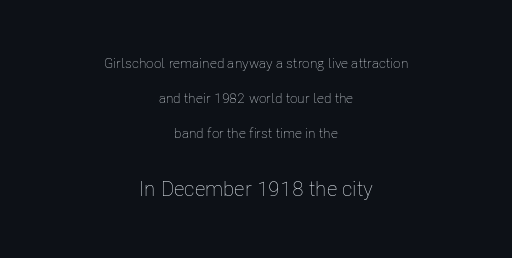
Q: Is the text bold? A: No.
Q: Is the text italic (slanted)? A: No, it is upright.
Q: Is the text underlined? A: No.
Q: How is the paragraph aligned? A: Centered.
Q: Is the spacing between letters normal or unusually wide? A: Normal.
Q: Is the spacing between lines tight, normal or loose? A: Loose.
Q: Which block of text is set in a larger size, the first (top) or the second (bottom)? A: The second (bottom) one.
